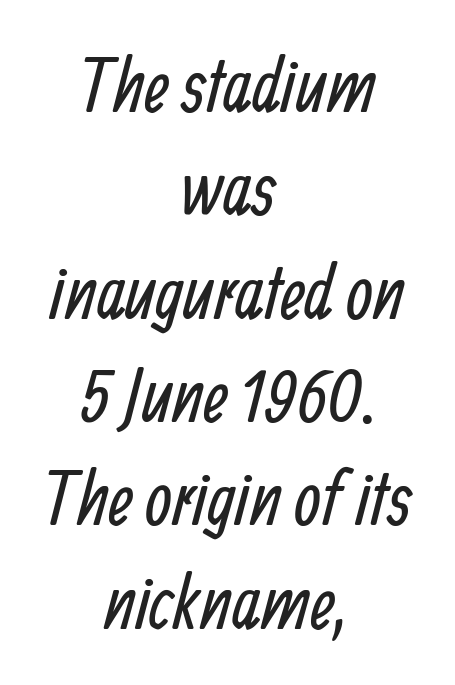
The image shows 76 px regular-weight, condensed sans-serif type; set centered, normal line spacing (1.36x), normal letter spacing, not underlined; low stroke contrast and a medium x-height.
